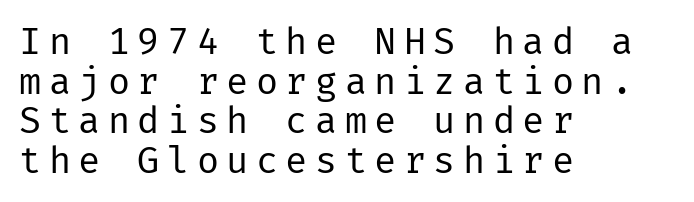
Here the glyphs are tracked loosely, breaking word shapes into spaced letters. A light-to-regular cut is what we see here. Ascenders rise straight up at ninety degrees. Does the type have serifs? No, each stem ends abruptly. Notice how the passage keeps a crisp vertical edge on the left only.
